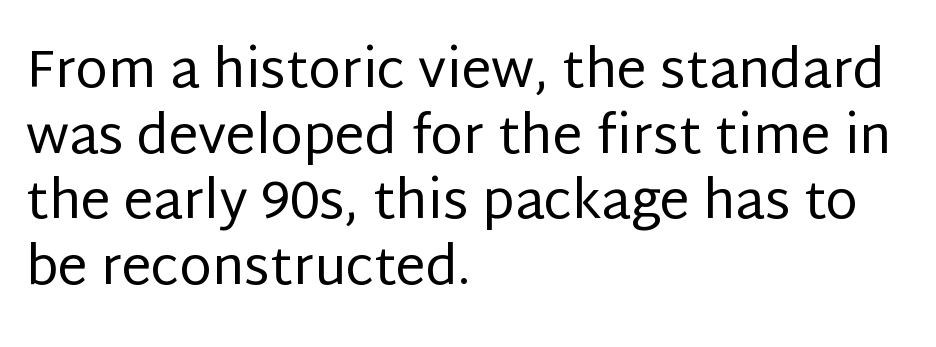
Q: Is the text bold? A: No.
Q: Is the text italic (slanted)? A: No, it is upright.
Q: Is the typeface a serif or a sans-serif typeface? A: Sans-serif.
Q: Is the text underlined? A: No.
Q: How is the paragraph aligned? A: Left-aligned.
Q: Is the spacing between letters normal or unusually wide? A: Normal.
Q: Width (condensed, normal, or wide)? A: Normal.
Q: Stroke contrast? A: Low.
Q: x-height? A: Large.
Q: Monospaced? A: No.
